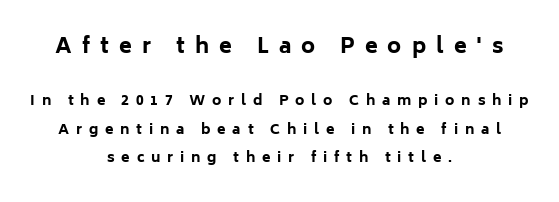
{"italic": "no", "bold": "yes", "underline": "no", "align": "center", "line_spacing": "loose", "line_spacing_ratio": 2.05, "letter_spacing": "wide", "letter_spacing_em": 0.48, "larger_block": "first", "size_ratio": 1.5, "glyph_px": 21}
